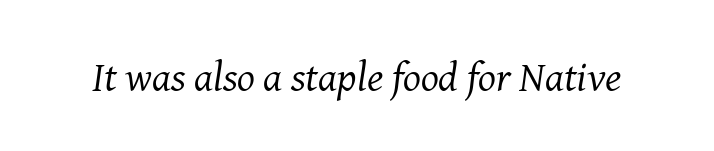
{"serif": "yes", "italic": "yes", "lean": "right", "slant_degrees": 8, "bold": "no", "weight": "regular", "width": "normal", "stroke_contrast": "medium", "x_height": "medium", "monospaced": "no", "underline": "no", "letter_spacing": "normal", "letter_spacing_em": 0.0, "glyph_px": 42}
